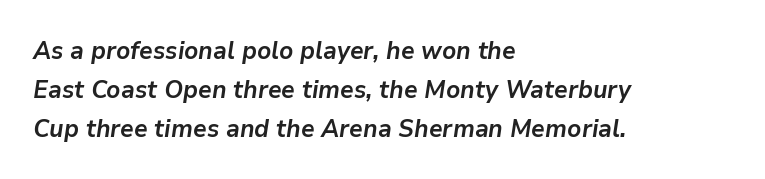
Q: Is the text bold? A: Yes.
Q: Is the text italic (slanted)? A: Yes, it leans right by about 9 degrees.
Q: Is the text underlined? A: No.
Q: How is the paragraph aligned? A: Left-aligned.
Q: Is the spacing between letters normal or unusually wide? A: Normal.
Q: Is the spacing between lines tight, normal or loose? A: Normal.
